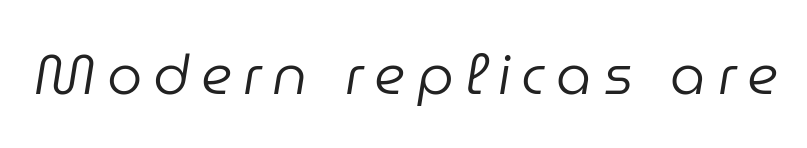
{"italic": "yes", "lean": "right", "slant_degrees": 9, "bold": "no", "weight": "regular", "width": "normal", "stroke_contrast": "low", "x_height": "medium", "monospaced": "no", "underline": "no", "letter_spacing": "wide", "letter_spacing_em": 0.2, "glyph_px": 56}
